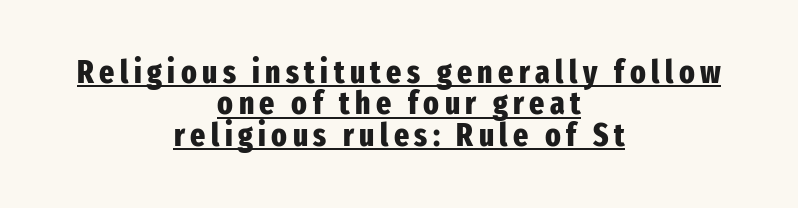
The image shows 32 px heavy, condensed sans-serif type, upright; set centered, tight line spacing (0.98x), underlined; low stroke contrast and a medium x-height.
